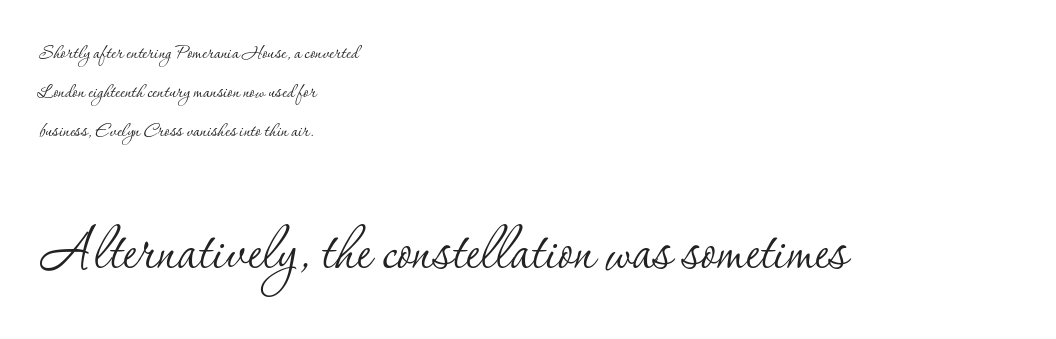
Q: Is the text bold? A: No.
Q: Is the text italic (slanted)? A: Yes.
Q: Is the typeface a serif or a sans-serif typeface? A: Serif.
Q: Is the text underlined? A: No.
Q: How is the paragraph aligned? A: Left-aligned.
Q: Is the spacing between letters normal or unusually wide? A: Normal.
Q: Is the spacing between lines tight, normal or loose? A: Normal.
Q: Which block of text is set in a larger size, the first (top) or the second (bottom)? A: The second (bottom) one.
Q: Width (condensed, normal, or wide)? A: Normal.
Q: Stroke contrast? A: Low.
Q: x-height? A: Small.
Q: Monospaced? A: No.
